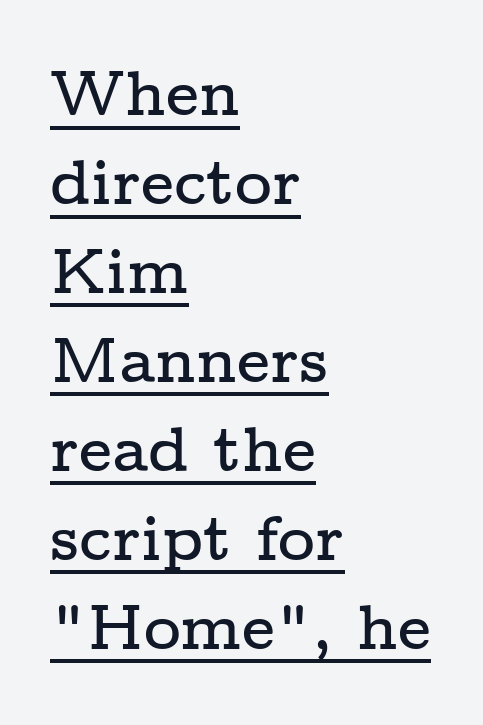
Q: Is the text italic (slanted)? A: No, it is upright.
Q: Is the typeface a serif or a sans-serif typeface? A: Serif.
Q: Is the text underlined? A: Yes.
Q: How is the paragraph aligned? A: Left-aligned.
Q: Is the spacing between letters normal or unusually wide? A: Normal.
Q: Is the spacing between lines tight, normal or loose? A: Normal.
Q: Width (condensed, normal, or wide)? A: Wide.
Q: Stroke contrast? A: Low.
Q: x-height? A: Medium.
Q: Monospaced? A: No.
